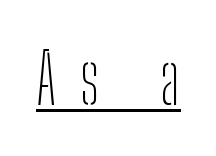
{"serif": "no", "italic": "no", "bold": "no", "weight": "thin", "width": "condensed", "stroke_contrast": "low", "x_height": "medium", "monospaced": "no", "underline": "yes", "letter_spacing": "wide", "letter_spacing_em": 0.34, "glyph_px": 70}
